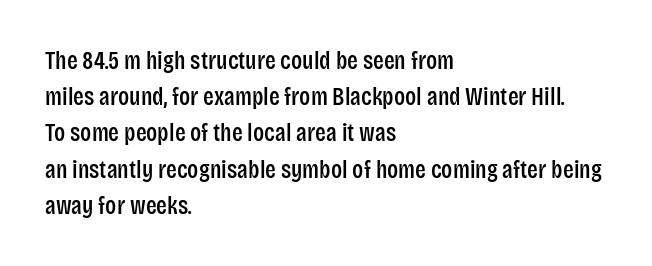
{"italic": "no", "underline": "no", "align": "left", "line_spacing": "normal", "line_spacing_ratio": 1.45, "letter_spacing": "normal", "letter_spacing_em": 0.0, "glyph_px": 25}
